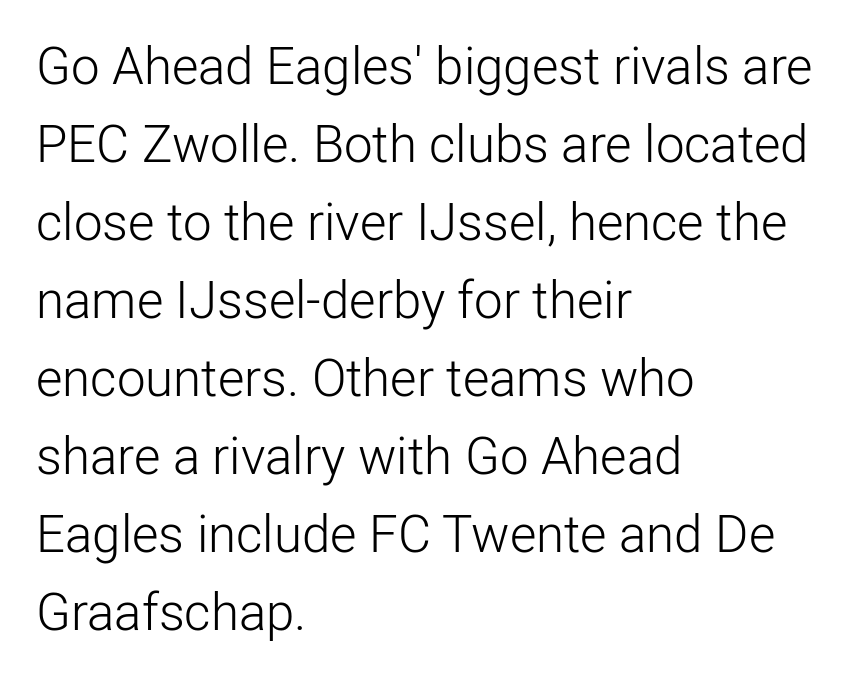
{"serif": "no", "italic": "no", "bold": "no", "weight": "light", "width": "normal", "stroke_contrast": "low", "x_height": "medium", "monospaced": "no", "underline": "no", "align": "left", "line_spacing": "normal", "line_spacing_ratio": 1.53, "letter_spacing": "normal", "letter_spacing_em": 0.0, "glyph_px": 51}
